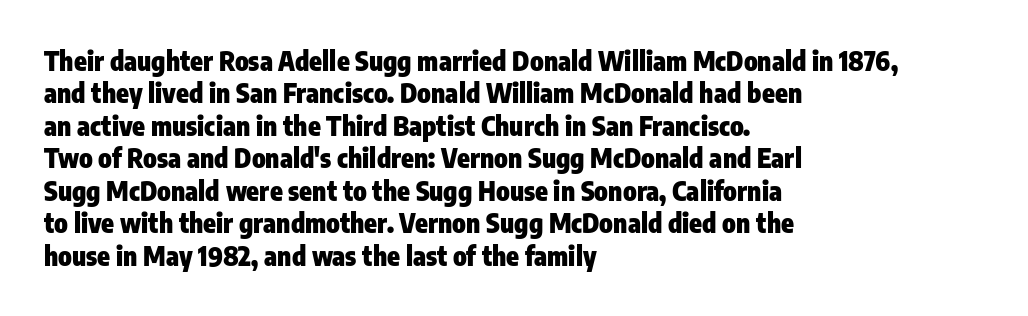
{"italic": "no", "bold": "yes", "underline": "no", "align": "left", "line_spacing": "normal", "line_spacing_ratio": 1.25, "letter_spacing": "normal", "letter_spacing_em": 0.0, "glyph_px": 26}
